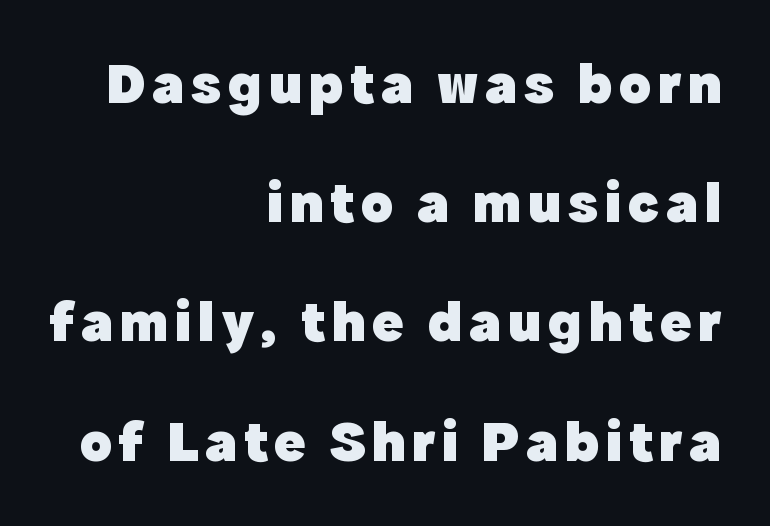
{"serif": "no", "italic": "no", "bold": "yes", "weight": "heavy", "width": "normal", "x_height": "medium", "monospaced": "no", "underline": "no", "align": "right", "line_spacing": "loose", "line_spacing_ratio": 2.02, "glyph_px": 59}
